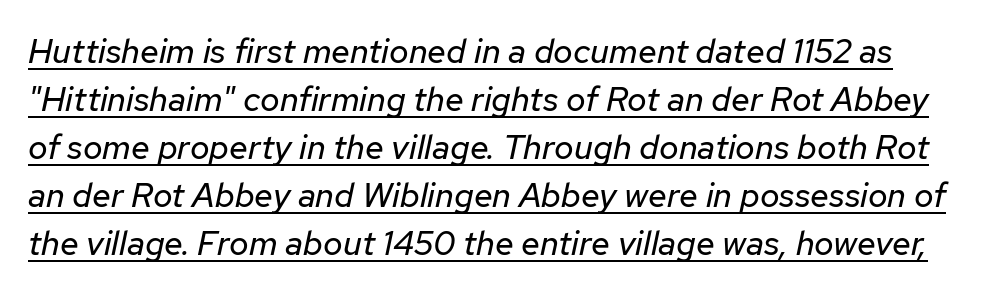
Every character sits at an angle, as italics do. Tracking here is standard; glyphs follow each other at the usual distance. Caption: face not bold, strokes unweighted. A normal amount of white space separates one row of letters from the next.
